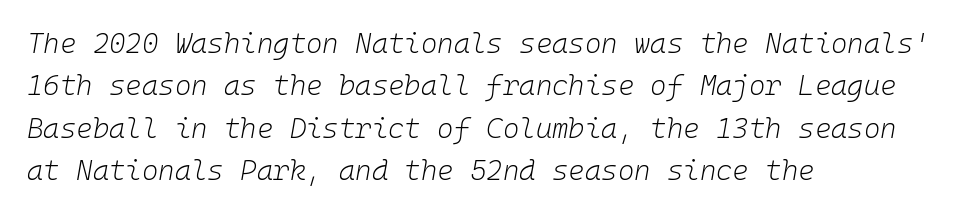
{"italic": "yes", "lean": "right", "slant_degrees": 10, "bold": "no", "weight": "light", "width": "normal", "stroke_contrast": "low", "x_height": "medium", "monospaced": "yes", "underline": "no", "align": "left", "line_spacing": "normal", "line_spacing_ratio": 1.51, "letter_spacing": "normal", "letter_spacing_em": 0.0, "glyph_px": 28}
